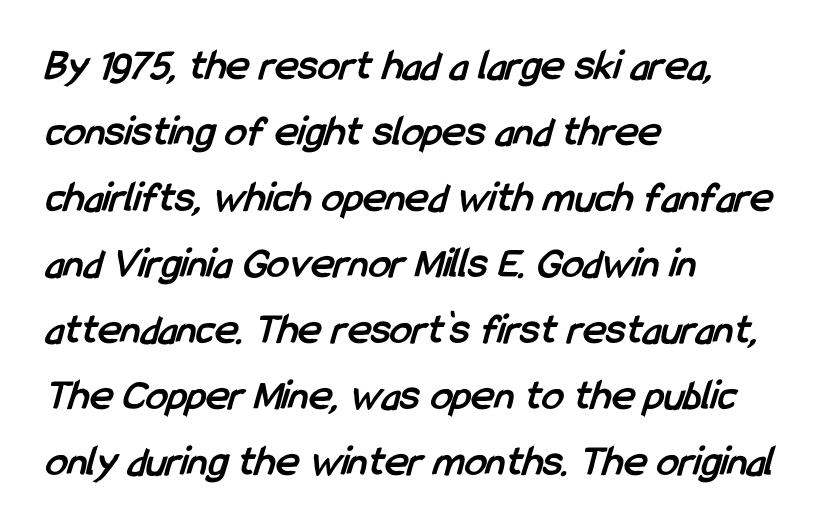
Q: Is the text bold? A: Yes.
Q: Is the typeface a serif or a sans-serif typeface? A: Sans-serif.
Q: Is the text underlined? A: No.
Q: How is the paragraph aligned? A: Left-aligned.
Q: Is the spacing between letters normal or unusually wide? A: Normal.
Q: Is the spacing between lines tight, normal or loose? A: Normal.
Q: Width (condensed, normal, or wide)? A: Condensed.
Q: Stroke contrast? A: Low.
Q: x-height? A: Medium.
Q: Monospaced? A: No.
